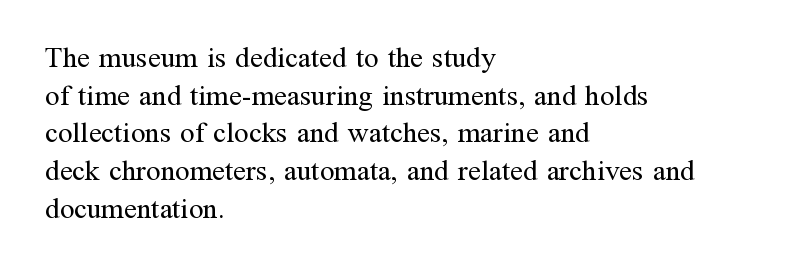
Q: Is the text bold? A: No.
Q: Is the text italic (slanted)? A: No, it is upright.
Q: Is the typeface a serif or a sans-serif typeface? A: Serif.
Q: Is the text underlined? A: No.
Q: How is the paragraph aligned? A: Left-aligned.
Q: Is the spacing between letters normal or unusually wide? A: Normal.
Q: Is the spacing between lines tight, normal or loose? A: Normal.
Q: Width (condensed, normal, or wide)? A: Normal.
Q: Stroke contrast? A: Medium.
Q: x-height? A: Medium.
Q: Monospaced? A: No.
